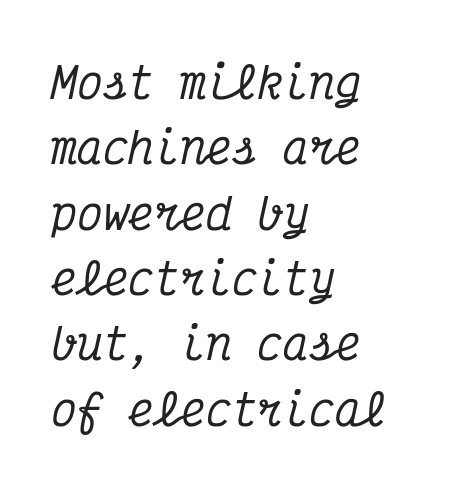
The image shows 43 px condensed serif type, italic (leaning right), monospaced; set left-aligned, normal line spacing (1.52x), normal letter spacing, not underlined; medium stroke contrast and a medium x-height.
